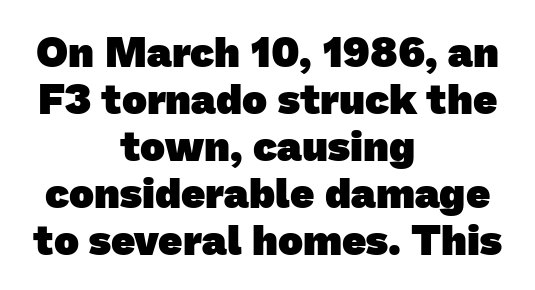
Is the letter spacing exaggerated? No — it looks like the ordinary default. The text was rendered using a sans face with plain stroke endings. Each row of text sits above clean, open space. The leading is snug, giving the passage a crowded texture.
